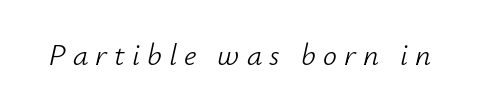
The image shows 31 px light type, italic (leaning right); set unusually wide letter spacing (+0.23 em), not underlined; low stroke contrast and a small x-height.
